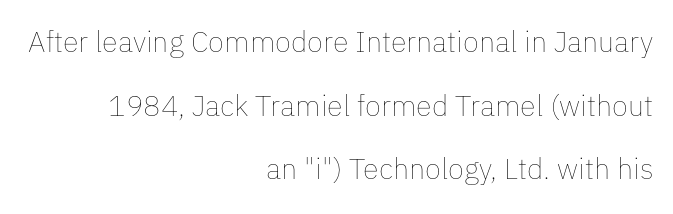
Q: Is the text bold? A: No.
Q: Is the text italic (slanted)? A: No, it is upright.
Q: Is the text underlined? A: No.
Q: How is the paragraph aligned? A: Right-aligned.
Q: Is the spacing between letters normal or unusually wide? A: Normal.
Q: Is the spacing between lines tight, normal or loose? A: Loose.
Q: Width (condensed, normal, or wide)? A: Normal.
Q: Stroke contrast? A: Low.
Q: x-height? A: Medium.
Q: Monospaced? A: No.
